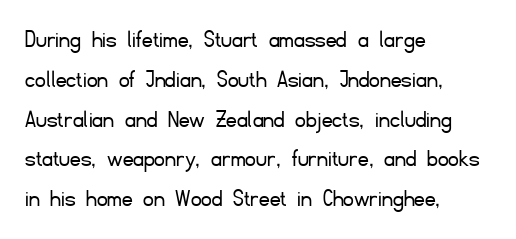
The image shows 26 px text type, upright; set left-aligned, normal line spacing (1.53x), normal letter spacing, not underlined.
